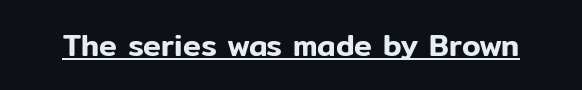
Q: Is the text italic (slanted)? A: No, it is upright.
Q: Is the typeface a serif or a sans-serif typeface? A: Sans-serif.
Q: Is the text underlined? A: Yes.
Q: Is the spacing between letters normal or unusually wide? A: Normal.
Q: Width (condensed, normal, or wide)? A: Normal.
Q: Stroke contrast? A: Low.
Q: x-height? A: Medium.
Q: Monospaced? A: No.
